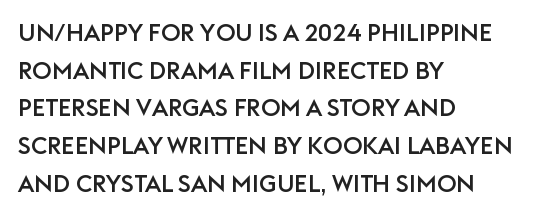
Q: Is the text italic (slanted)? A: No, it is upright.
Q: Is the text underlined? A: No.
Q: How is the paragraph aligned? A: Left-aligned.
Q: Is the spacing between letters normal or unusually wide? A: Normal.
Q: Is the spacing between lines tight, normal or loose? A: Normal.
